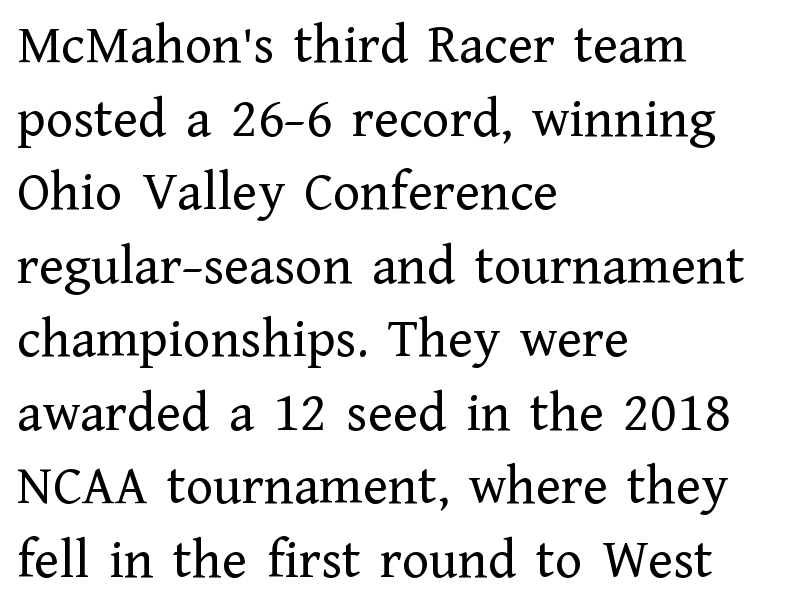
Q: Is the text bold? A: No.
Q: Is the text italic (slanted)? A: No, it is upright.
Q: Is the typeface a serif or a sans-serif typeface? A: Serif.
Q: Is the text underlined? A: No.
Q: How is the paragraph aligned? A: Left-aligned.
Q: Is the spacing between letters normal or unusually wide? A: Normal.
Q: Is the spacing between lines tight, normal or loose? A: Normal.
Q: Width (condensed, normal, or wide)? A: Normal.
Q: Stroke contrast? A: Low.
Q: x-height? A: Medium.
Q: Monospaced? A: No.
